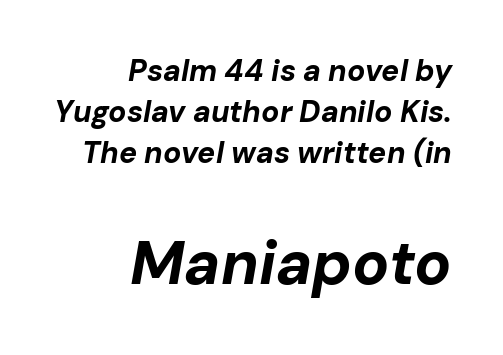
The image shows 61 px bold type, italic (leaning right); set right-aligned, normal line spacing (1.37x), normal letter spacing, not underlined; the second (bottom) block is 2.03x larger; low stroke contrast and a medium x-height.
